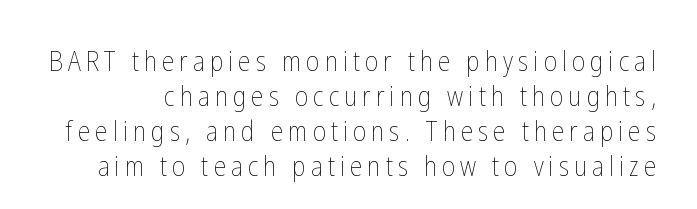
{"italic": "no", "bold": "no", "weight": "thin", "width": "condensed", "stroke_contrast": "low", "x_height": "medium", "monospaced": "no", "underline": "no", "line_spacing": "normal", "line_spacing_ratio": 1.25, "glyph_px": 28}
